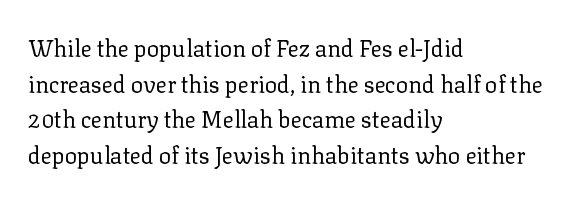
The image shows 23 px text type, upright; set left-aligned, normal line spacing (1.55x), normal letter spacing, not underlined.
